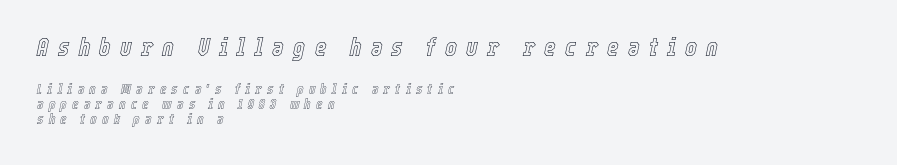
Q: Is the text italic (slanted)? A: Yes, it leans right by about 12 degrees.
Q: Is the text underlined? A: No.
Q: How is the paragraph aligned? A: Left-aligned.
Q: Is the spacing between letters normal or unusually wide? A: Unusually wide.
Q: Is the spacing between lines tight, normal or loose? A: Tight.
Q: Which block of text is set in a larger size, the first (top) or the second (bottom)? A: The first (top) one.
